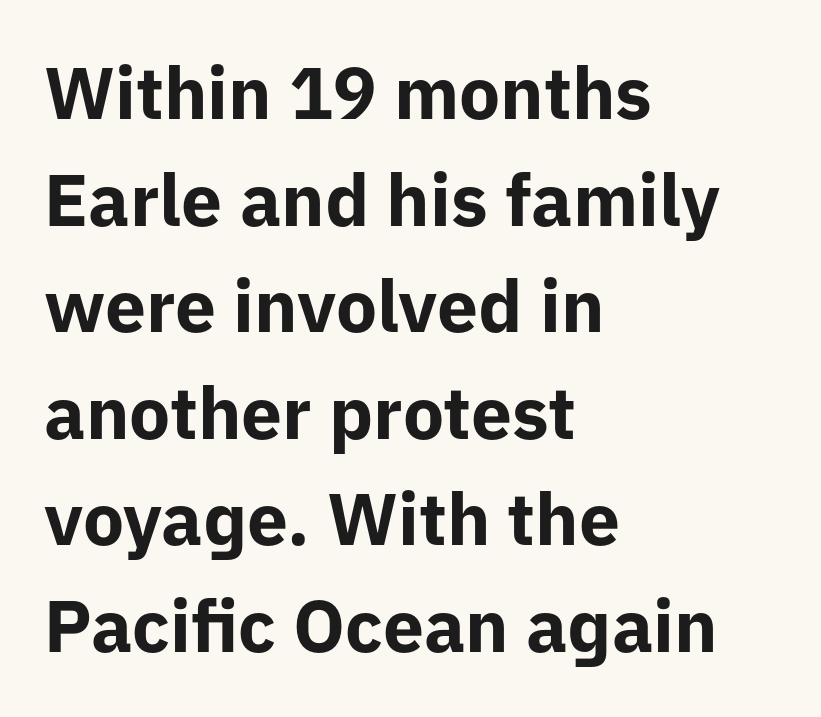
Q: Is the text bold? A: Yes.
Q: Is the text italic (slanted)? A: No, it is upright.
Q: Is the typeface a serif or a sans-serif typeface? A: Sans-serif.
Q: Is the text underlined? A: No.
Q: How is the paragraph aligned? A: Left-aligned.
Q: Is the spacing between letters normal or unusually wide? A: Normal.
Q: Is the spacing between lines tight, normal or loose? A: Normal.
Q: Width (condensed, normal, or wide)? A: Normal.
Q: Stroke contrast? A: Low.
Q: x-height? A: Medium.
Q: Monospaced? A: No.
